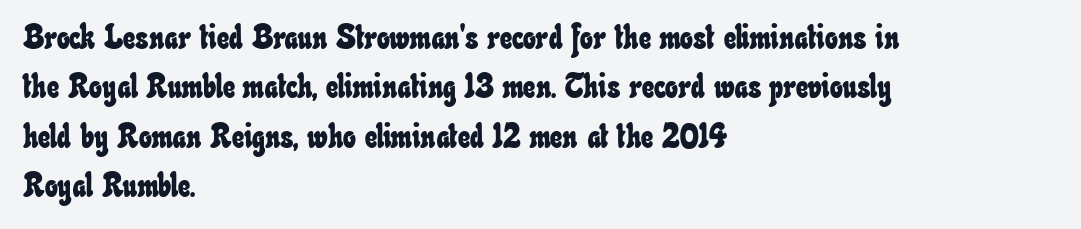
{"width": "condensed", "stroke_contrast": "low", "x_height": "small", "monospaced": "no", "underline": "no", "align": "left", "line_spacing": "normal", "line_spacing_ratio": 1.45, "letter_spacing": "normal", "letter_spacing_em": 0.0, "glyph_px": 34}
